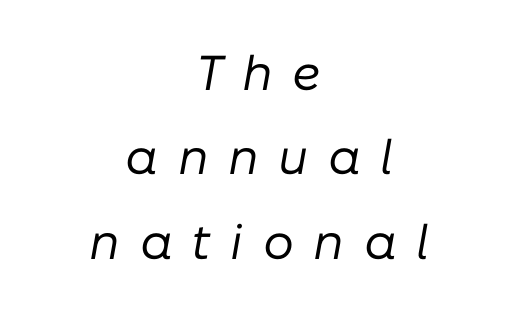
{"italic": "yes", "lean": "right", "slant_degrees": 10, "bold": "no", "weight": "regular", "width": "normal", "stroke_contrast": "low", "x_height": "medium", "monospaced": "no", "underline": "no", "align": "center", "line_spacing_ratio": 1.72, "letter_spacing": "wide", "letter_spacing_em": 0.4, "glyph_px": 49}
